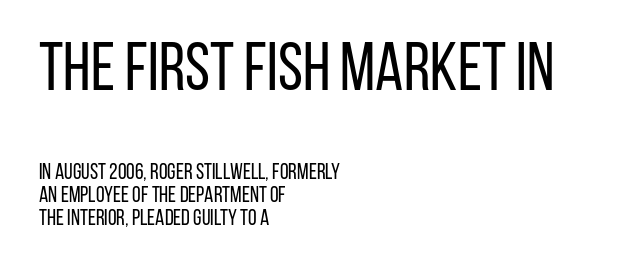
Q: Is the text bold? A: No.
Q: Is the text italic (slanted)? A: No, it is upright.
Q: Is the typeface a serif or a sans-serif typeface? A: Sans-serif.
Q: Is the text underlined? A: No.
Q: How is the paragraph aligned? A: Left-aligned.
Q: Is the spacing between letters normal or unusually wide? A: Normal.
Q: Is the spacing between lines tight, normal or loose? A: Tight.
Q: Which block of text is set in a larger size, the first (top) or the second (bottom)? A: The first (top) one.
Q: Width (condensed, normal, or wide)? A: Condensed.
Q: Stroke contrast? A: Low.
Q: x-height? A: Large.
Q: Monospaced? A: No.
